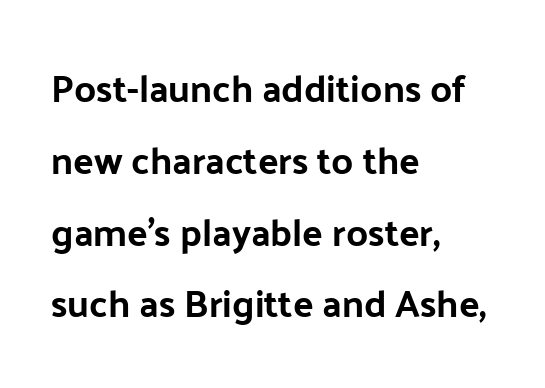
The image shows 38 px sans-serif type, upright; set left-aligned, line spacing 1.89x, normal letter spacing, not underlined; low stroke contrast and a medium x-height.
